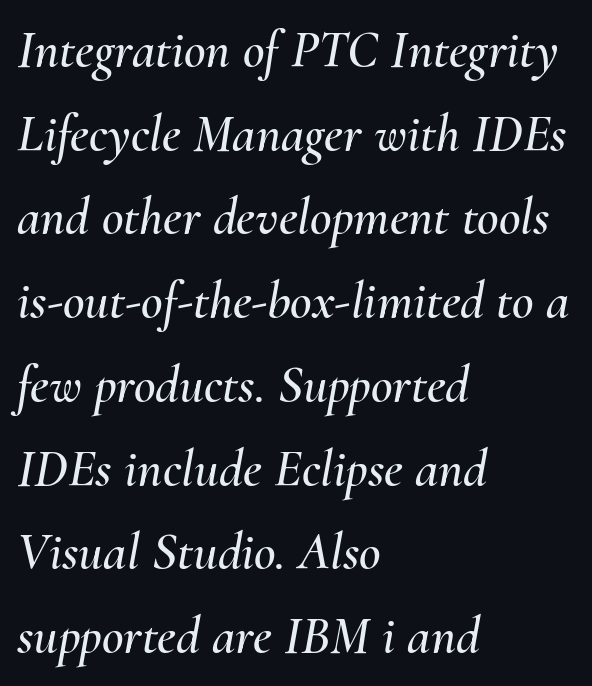
{"italic": "yes", "lean": "right", "slant_degrees": 10, "width": "normal", "stroke_contrast": "medium", "x_height": "small", "monospaced": "no", "underline": "no", "align": "left", "line_spacing": "normal", "line_spacing_ratio": 1.58, "letter_spacing": "normal", "letter_spacing_em": 0.0, "glyph_px": 53}
